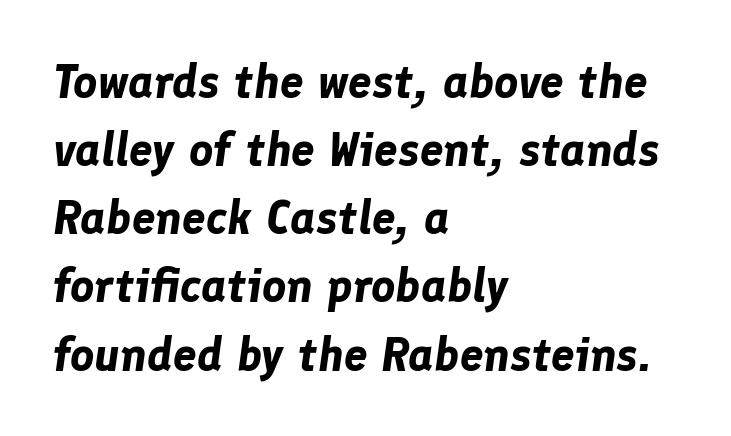
The image shows 47 px bold type, italic (leaning right); set left-aligned, normal line spacing (1.45x), normal letter spacing, not underlined; low stroke contrast and a medium x-height.
